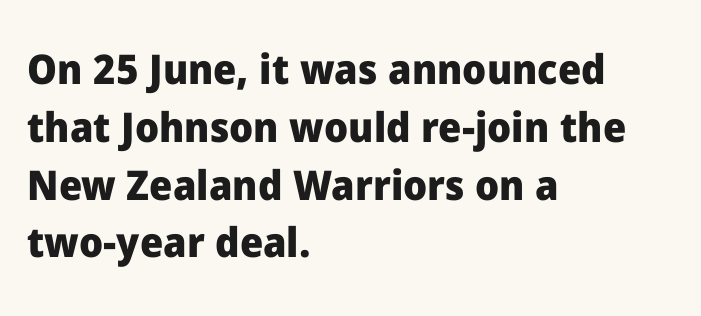
Q: Is the text bold? A: Yes.
Q: Is the text italic (slanted)? A: No, it is upright.
Q: Is the typeface a serif or a sans-serif typeface? A: Sans-serif.
Q: Is the text underlined? A: No.
Q: How is the paragraph aligned? A: Left-aligned.
Q: Is the spacing between letters normal or unusually wide? A: Normal.
Q: Is the spacing between lines tight, normal or loose? A: Normal.
Q: Width (condensed, normal, or wide)? A: Normal.
Q: Stroke contrast? A: Low.
Q: x-height? A: Medium.
Q: Monospaced? A: No.
